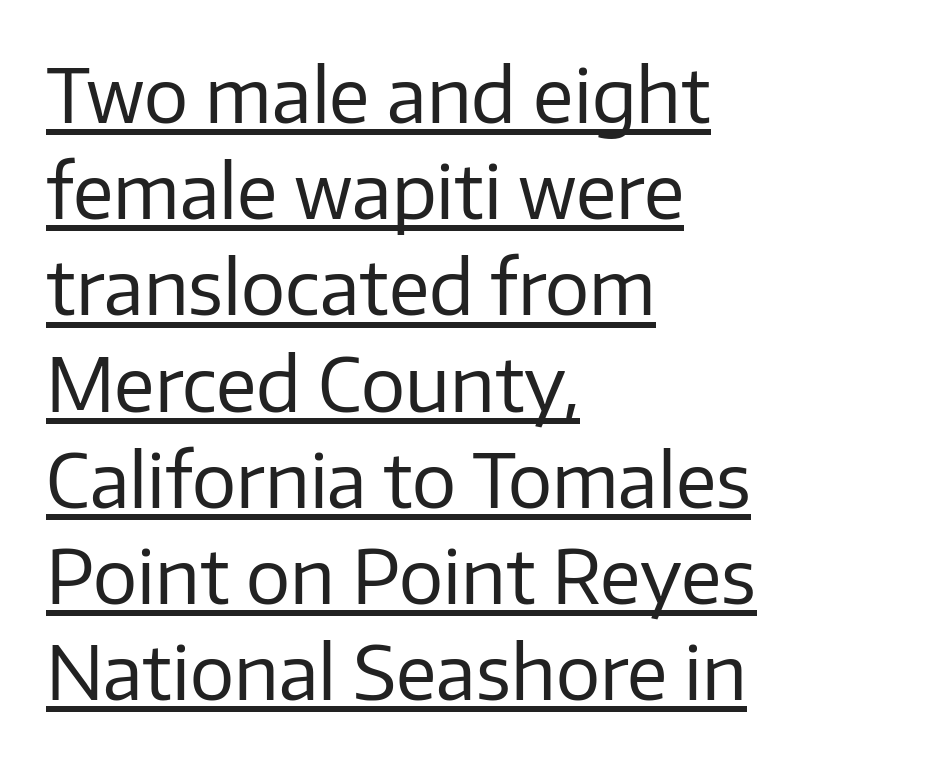
{"serif": "no", "italic": "no", "bold": "no", "weight": "regular", "width": "normal", "stroke_contrast": "low", "x_height": "medium", "monospaced": "no", "underline": "yes", "align": "left", "line_spacing": "normal", "line_spacing_ratio": 1.3, "letter_spacing": "normal", "letter_spacing_em": 0.0, "glyph_px": 74}
